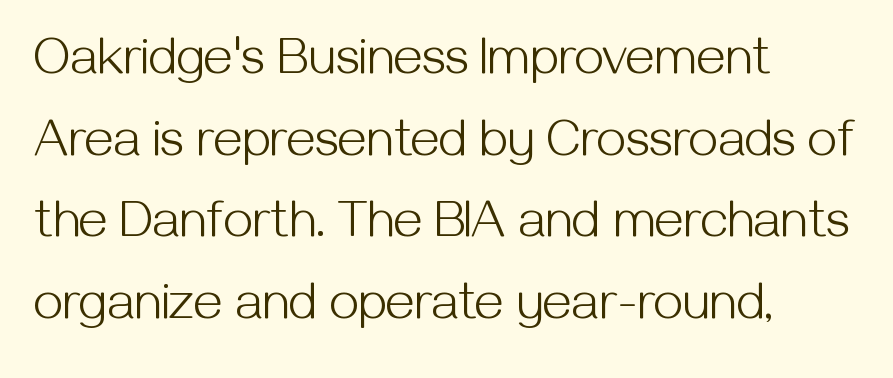
{"serif": "no", "italic": "no", "bold": "no", "weight": "light", "width": "normal", "stroke_contrast": "medium", "x_height": "medium", "monospaced": "no", "underline": "no", "align": "left", "line_spacing": "normal", "line_spacing_ratio": 1.57, "letter_spacing": "normal", "letter_spacing_em": 0.0, "glyph_px": 52}
